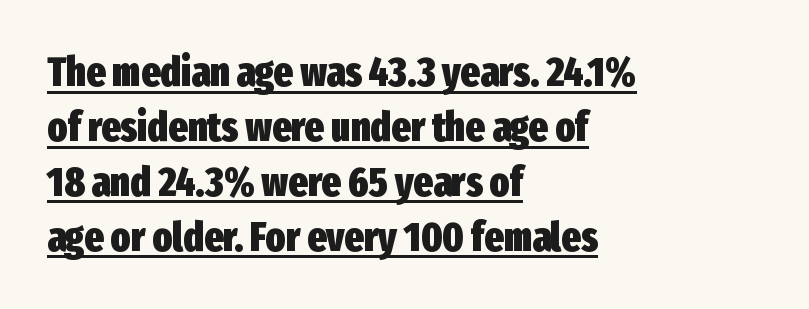
{"serif": "no", "italic": "no", "bold": "yes", "weight": "heavy", "width": "condensed", "stroke_contrast": "low", "x_height": "medium", "monospaced": "no", "underline": "yes", "align": "left", "line_spacing": "normal", "line_spacing_ratio": 1.34, "letter_spacing": "normal", "letter_spacing_em": 0.0, "glyph_px": 41}
